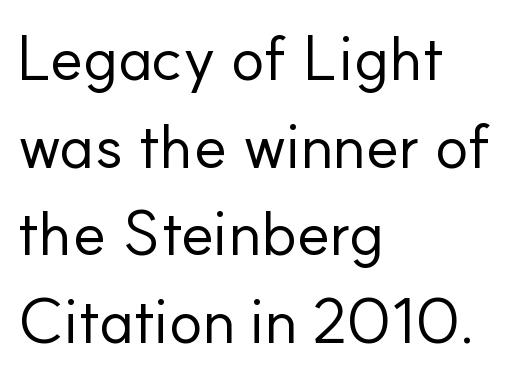
Q: Is the text bold? A: No.
Q: Is the text italic (slanted)? A: No, it is upright.
Q: Is the typeface a serif or a sans-serif typeface? A: Sans-serif.
Q: Is the text underlined? A: No.
Q: How is the paragraph aligned? A: Left-aligned.
Q: Is the spacing between letters normal or unusually wide? A: Normal.
Q: Is the spacing between lines tight, normal or loose? A: Normal.
Q: Width (condensed, normal, or wide)? A: Normal.
Q: Stroke contrast? A: Low.
Q: x-height? A: Small.
Q: Monospaced? A: No.
